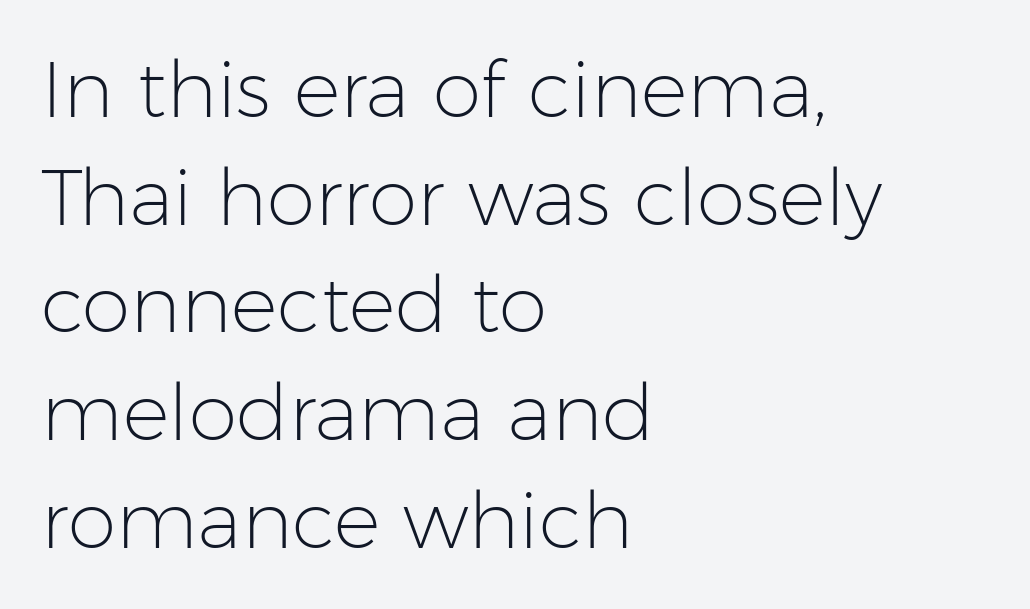
The image shows 78 px light sans-serif type, upright; set left-aligned, normal line spacing (1.38x), normal letter spacing, not underlined; low stroke contrast and a medium x-height.
